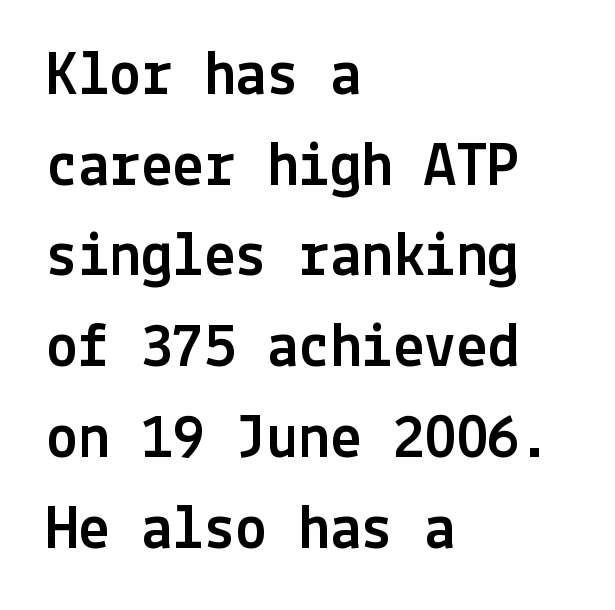
The image shows 63 px sans-serif type, upright; set left-aligned, normal line spacing (1.44x), normal letter spacing, not underlined; a medium x-height.
